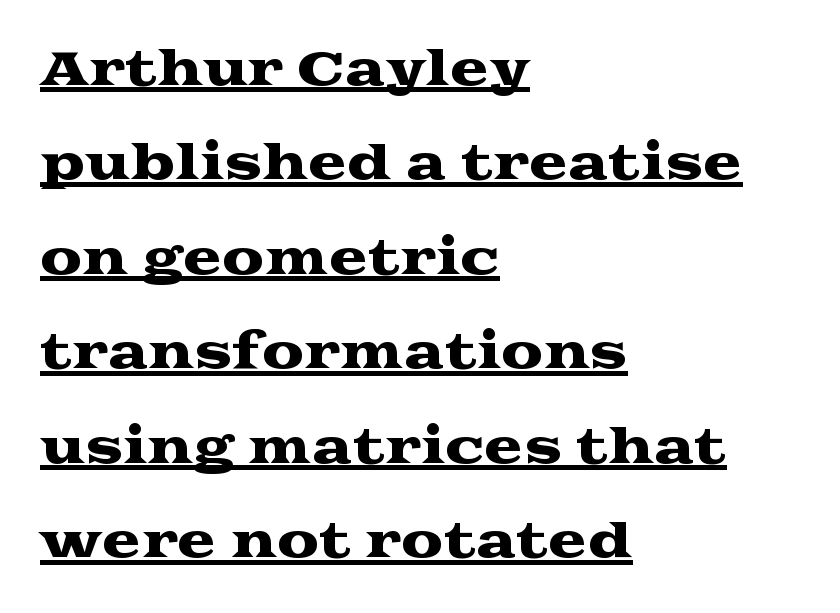
Q: Is the text italic (slanted)? A: No, it is upright.
Q: Is the typeface a serif or a sans-serif typeface? A: Serif.
Q: Is the text underlined? A: Yes.
Q: How is the paragraph aligned? A: Left-aligned.
Q: Is the spacing between letters normal or unusually wide? A: Normal.
Q: Is the spacing between lines tight, normal or loose? A: Loose.
Q: Width (condensed, normal, or wide)? A: Wide.
Q: Stroke contrast? A: Medium.
Q: x-height? A: Medium.
Q: Monospaced? A: No.
